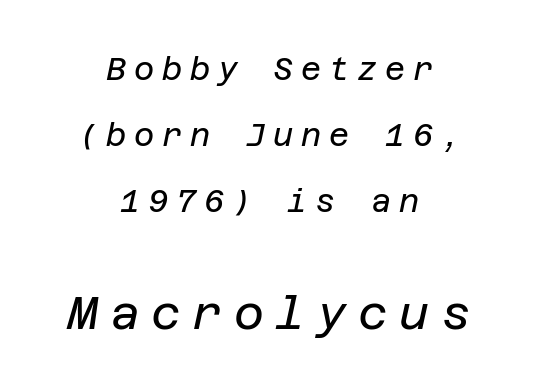
The image shows 46 px regular-weight type, italic (leaning right); set centered, loose line spacing (2.13x), unusually wide letter spacing (+0.25 em), not underlined; the second (bottom) block is 1.48x larger; low stroke contrast and a large x-height.
